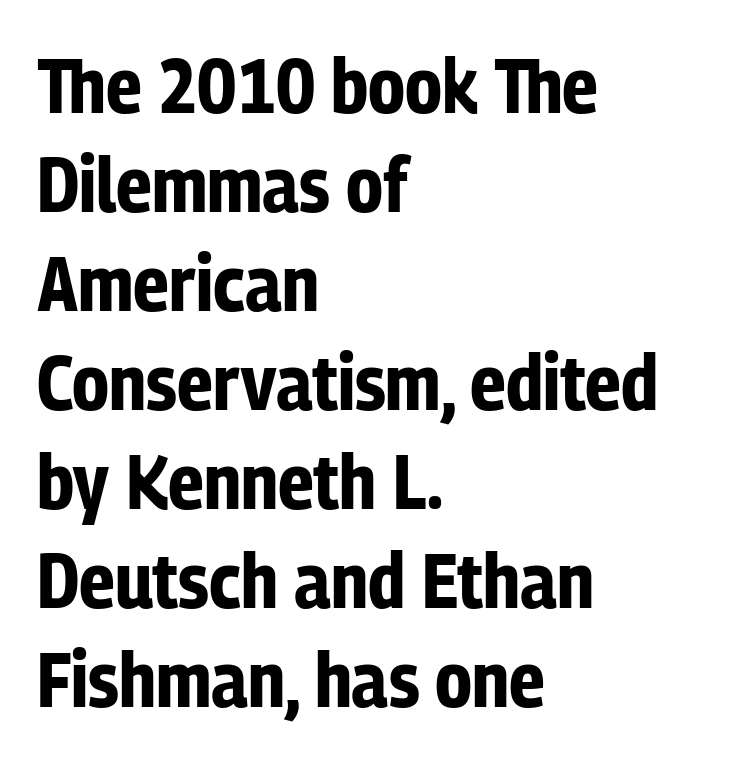
{"serif": "no", "italic": "no", "bold": "yes", "weight": "bold", "width": "condensed", "stroke_contrast": "low", "x_height": "medium", "monospaced": "no", "underline": "no", "align": "left", "line_spacing": "normal", "line_spacing_ratio": 1.27, "letter_spacing": "normal", "letter_spacing_em": 0.0, "glyph_px": 78}
